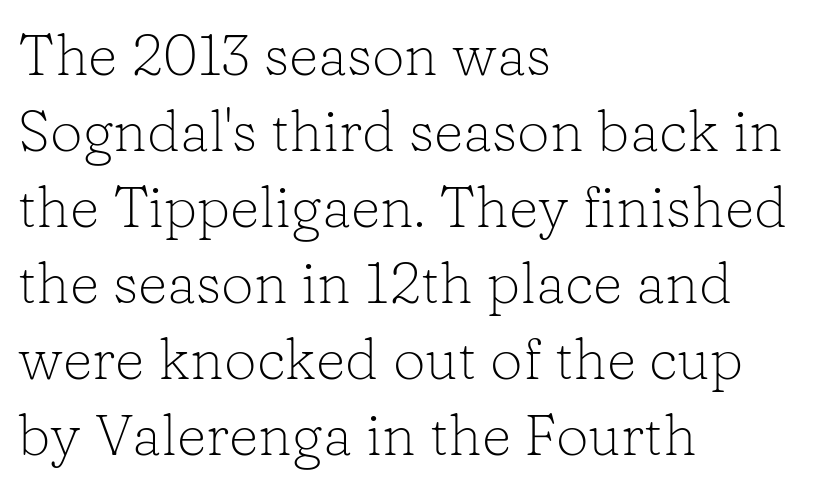
Italic? Not at all — the glyphs are vertical. Check where the strokes stop: tiny serifs finish them off. The face used here is proportionally spaced, like ordinary book or web type. The passage shown has conventional tracking throughout. The paragraph shown leans on its left margin. Students, observe: this is what conventionally led text looks like.
